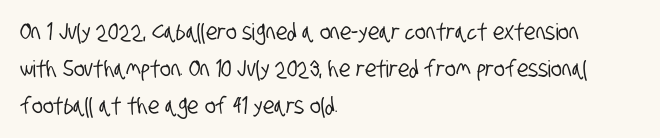
Q: Is the text underlined? A: No.
Q: How is the paragraph aligned? A: Left-aligned.
Q: Is the spacing between letters normal or unusually wide? A: Normal.
Q: Is the spacing between lines tight, normal or loose? A: Normal.
